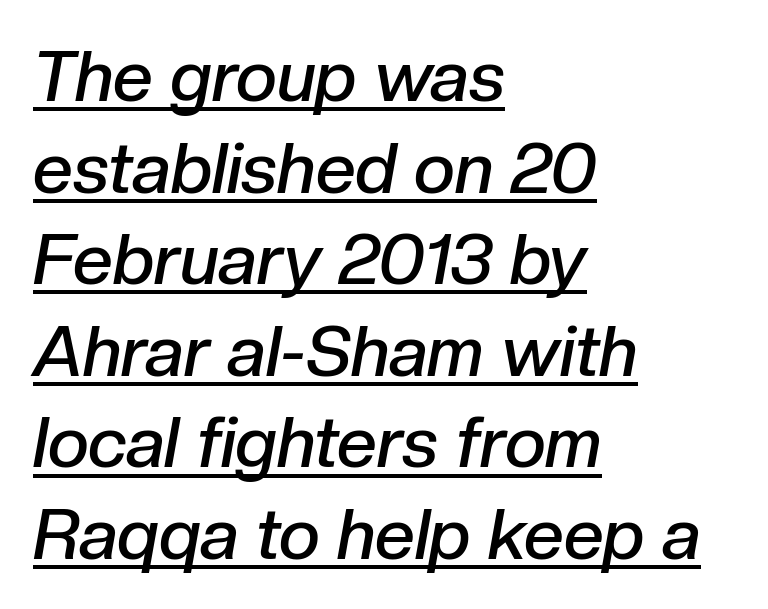
These lines are rendered in a variable-pitch font. Honestly, the letter spacing is just normal — you wouldn't notice it. The face used here appears with an underline applied. This is oblique type, the kind used for emphasis or titles. Regarding leading, the lines here are spaced in the standard way.
